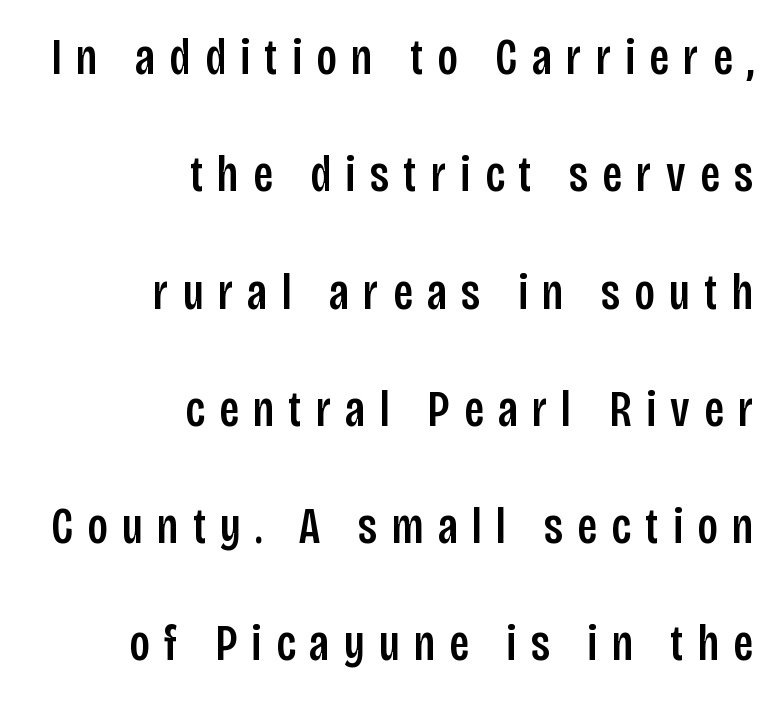
Q: Is the text italic (slanted)? A: No, it is upright.
Q: Is the typeface a serif or a sans-serif typeface? A: Sans-serif.
Q: Is the text underlined? A: No.
Q: How is the paragraph aligned? A: Right-aligned.
Q: Is the spacing between letters normal or unusually wide? A: Unusually wide.
Q: Is the spacing between lines tight, normal or loose? A: Loose.
Q: Width (condensed, normal, or wide)? A: Condensed.
Q: Stroke contrast? A: Low.
Q: x-height? A: Large.
Q: Monospaced? A: No.
